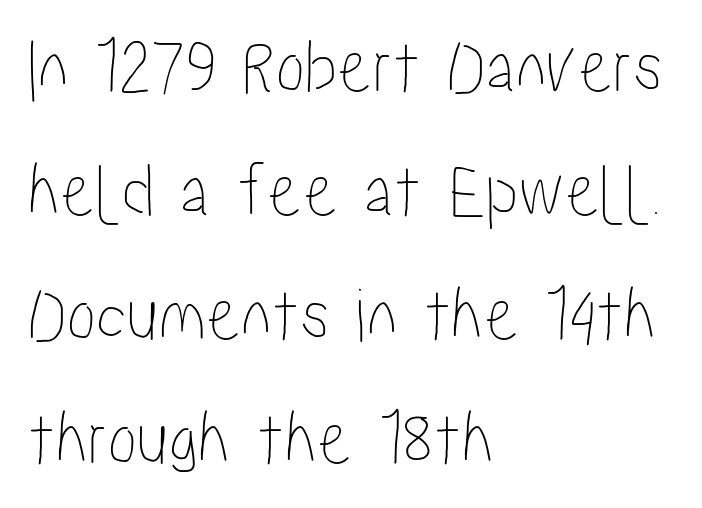
Type without underlining. Nothing unusual about the tracking: characters are spaced as the font intends. How would I describe the line gaps? Plain and ordinary. The specimen reads as upright at a glance. Visually the block forms a straight wall on the left and a jagged coastline on the right. Note the varied advance widths — an 'i' is clearly narrower than an 'm'.
